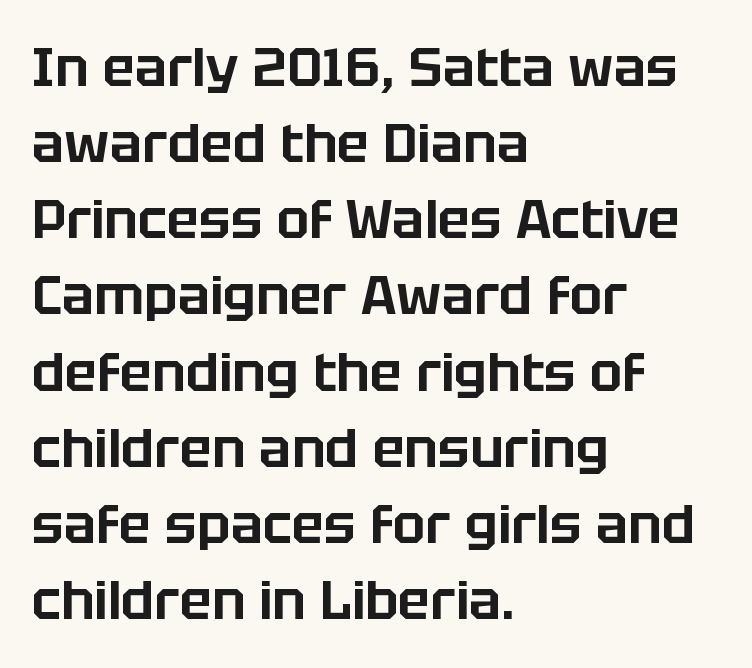
Q: Is the text italic (slanted)? A: No, it is upright.
Q: Is the typeface a serif or a sans-serif typeface? A: Sans-serif.
Q: Is the text underlined? A: No.
Q: How is the paragraph aligned? A: Left-aligned.
Q: Is the spacing between letters normal or unusually wide? A: Normal.
Q: Is the spacing between lines tight, normal or loose? A: Normal.
Q: Width (condensed, normal, or wide)? A: Normal.
Q: Stroke contrast? A: Low.
Q: x-height? A: Large.
Q: Monospaced? A: No.
